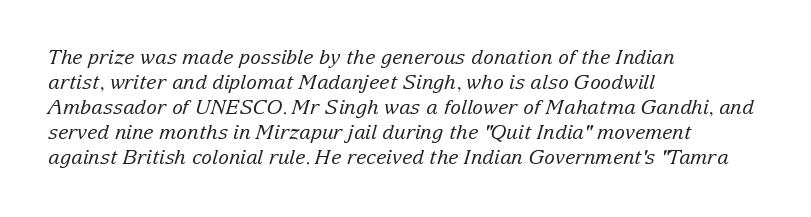
{"italic": "yes", "lean": "right", "slant_degrees": 15, "bold": "no", "underline": "no", "align": "left", "line_spacing": "normal", "line_spacing_ratio": 1.25, "letter_spacing": "normal", "letter_spacing_em": 0.0, "glyph_px": 20}
